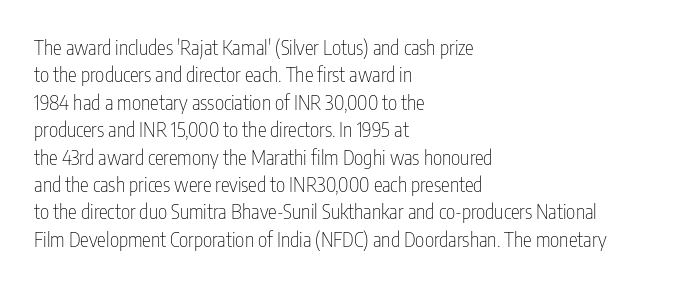
The image shows 20 px text type, upright; set left-aligned, normal line spacing (1.37x), normal letter spacing, not underlined.
